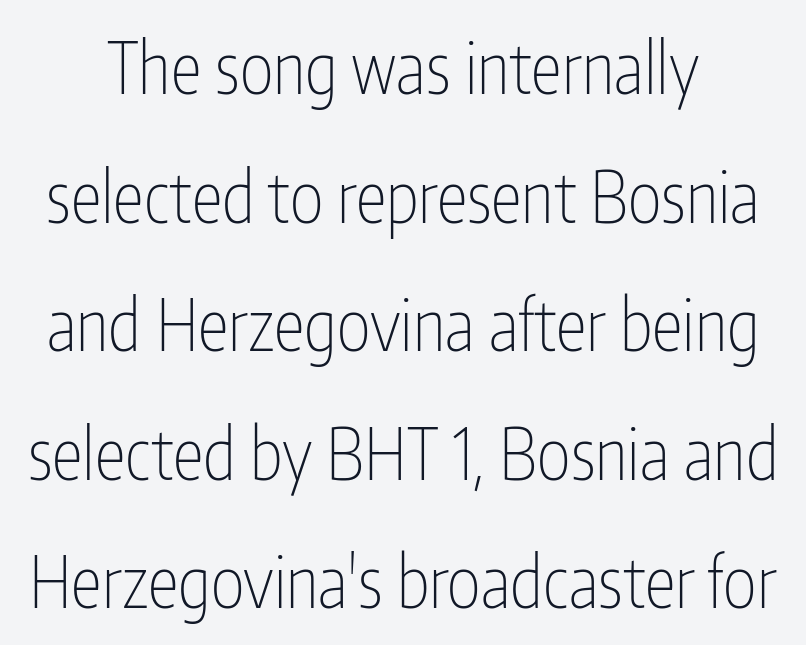
Check under the words: just untouched page. This is the regular roman posture of the typeface. The letters carry no serifs — their stems end cleanly without finishing strokes. A quiet, ordinary-to-light weight characterises the typeface. A typesetter would call this proportional, since set widths differ per character.
